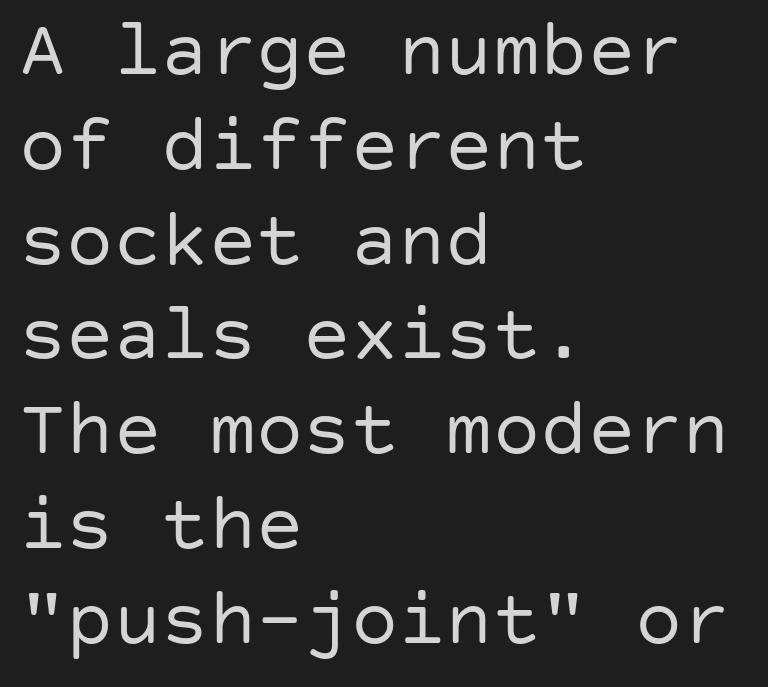
The image shows 79 px regular-weight sans-serif type, upright; set left-aligned, line spacing 1.2x, normal letter spacing, not underlined; low stroke contrast and a large x-height.
